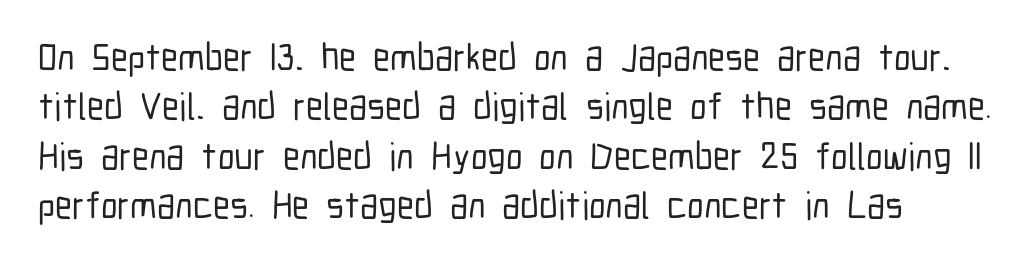
{"serif": "no", "italic": "no", "width": "condensed", "stroke_contrast": "low", "x_height": "medium", "monospaced": "no", "underline": "no", "line_spacing": "normal", "line_spacing_ratio": 1.3, "letter_spacing": "normal", "letter_spacing_em": 0.0, "glyph_px": 38}
